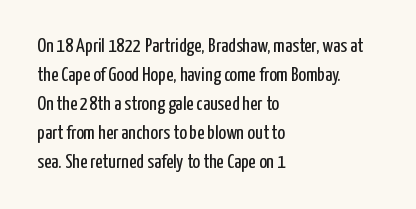
{"italic": "no", "bold": "no", "underline": "no", "align": "left", "line_spacing": "normal", "line_spacing_ratio": 1.45, "letter_spacing": "normal", "letter_spacing_em": 0.0, "glyph_px": 20}
